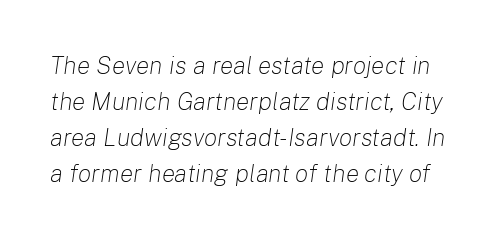
Anything drawn beneath the words? Only blank space. Whoever set this chose a conventional vertical rhythm. The letterforms sit shoulder to shoulder at normal distance. Rendered with sloped, italic letterforms. The strokes are not fattened; the text isn't bold.
